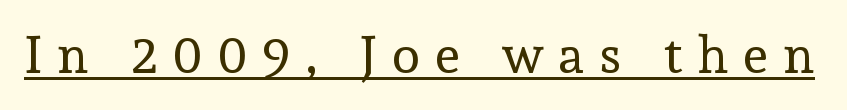
The image shows 52 px regular-weight serif type, upright; set unusually wide letter spacing (+0.29 em), underlined; a medium x-height.
